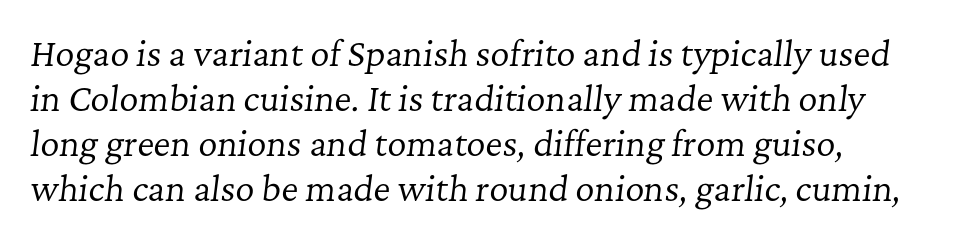
{"serif": "yes", "italic": "yes", "lean": "right", "slant_degrees": 7, "bold": "no", "weight": "regular", "width": "normal", "stroke_contrast": "low", "x_height": "medium", "monospaced": "no", "underline": "no", "line_spacing": "normal", "line_spacing_ratio": 1.36, "letter_spacing": "normal", "letter_spacing_em": 0.0, "glyph_px": 33}
